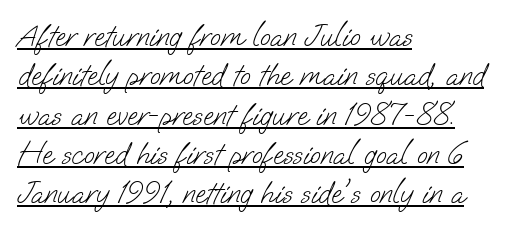
{"serif": "no", "bold": "no", "weight": "light", "width": "normal", "stroke_contrast": "low", "x_height": "small", "monospaced": "no", "underline": "yes", "align": "left", "line_spacing": "normal", "line_spacing_ratio": 1.27, "letter_spacing": "normal", "letter_spacing_em": 0.0, "glyph_px": 31}
